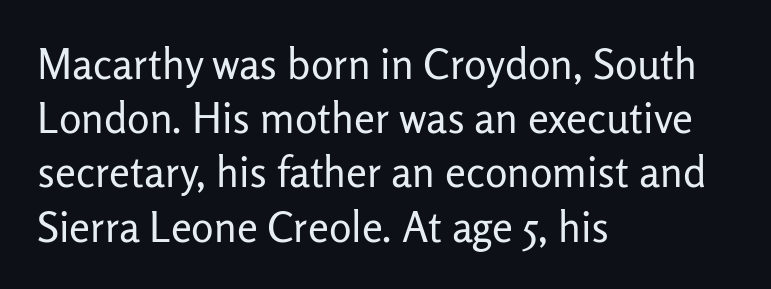
Q: Is the text bold? A: No.
Q: Is the text italic (slanted)? A: No, it is upright.
Q: Is the typeface a serif or a sans-serif typeface? A: Sans-serif.
Q: Is the text underlined? A: No.
Q: How is the paragraph aligned? A: Left-aligned.
Q: Is the spacing between letters normal or unusually wide? A: Normal.
Q: Is the spacing between lines tight, normal or loose? A: Normal.
Q: Width (condensed, normal, or wide)? A: Normal.
Q: Stroke contrast? A: Low.
Q: x-height? A: Medium.
Q: Monospaced? A: No.
